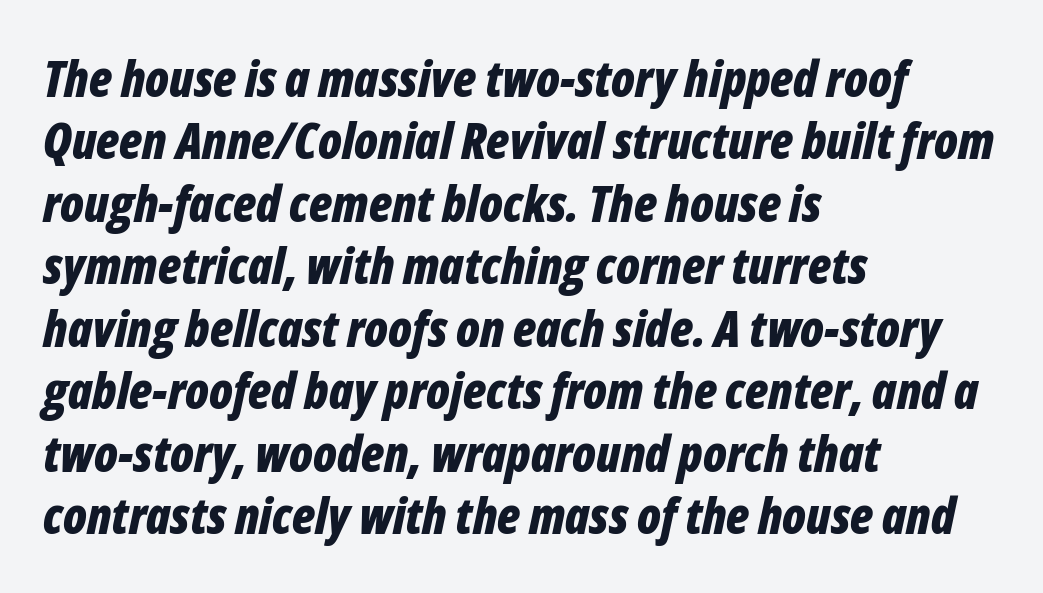
Q: Is the text bold? A: Yes.
Q: Is the text italic (slanted)? A: Yes, it leans right by about 12 degrees.
Q: Is the text underlined? A: No.
Q: How is the paragraph aligned? A: Left-aligned.
Q: Is the spacing between letters normal or unusually wide? A: Normal.
Q: Is the spacing between lines tight, normal or loose? A: Normal.
Q: Width (condensed, normal, or wide)? A: Condensed.
Q: Stroke contrast? A: Low.
Q: x-height? A: Medium.
Q: Monospaced? A: No.
